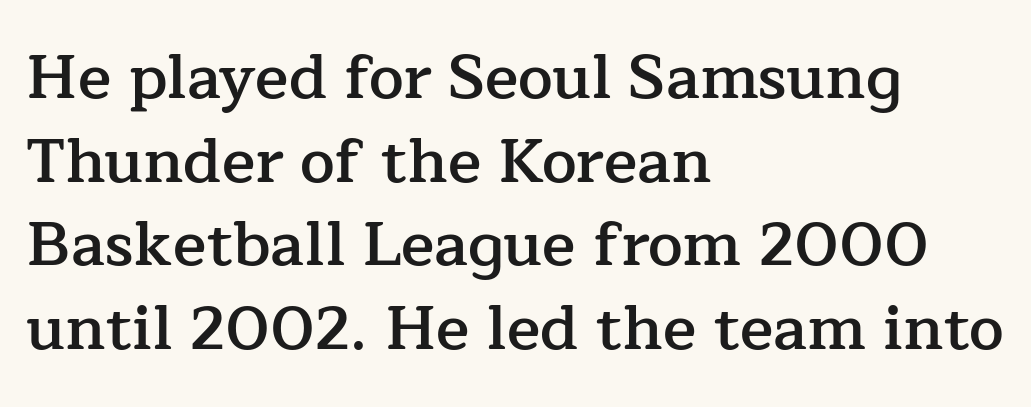
{"serif": "yes", "italic": "no", "bold": "semi", "weight": "semibold", "width": "normal", "stroke_contrast": "low", "x_height": "medium", "monospaced": "no", "underline": "no", "align": "left", "line_spacing": "normal", "line_spacing_ratio": 1.35, "letter_spacing": "normal", "letter_spacing_em": 0.0, "glyph_px": 62}
